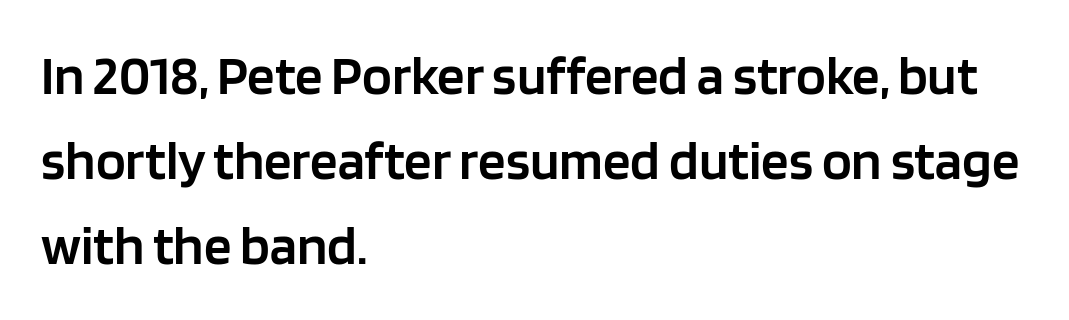
The image shows 55 px semibold sans-serif type, upright; set left-aligned, normal line spacing (1.55x), normal letter spacing, not underlined; low stroke contrast and a large x-height.
